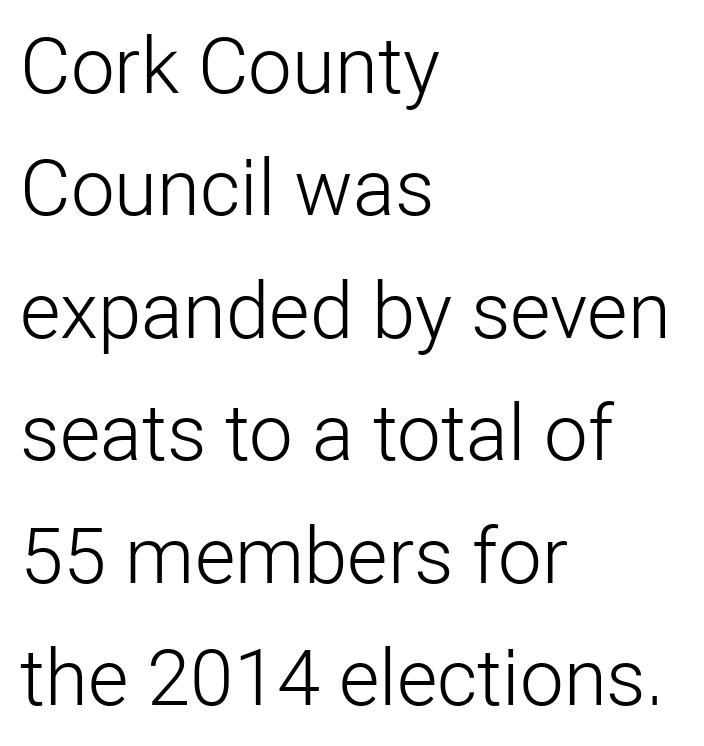
No letter is thick-stroked: the sample isn't bold. Spacing verdict: proportional, widths tailored to each character. The ragged edge is on the right, which tells us the setting is flush left. The rendering keeps characters at their native spacing. Serif or sans? Sans — the stroke terminals are bare. Notice how the stems are strictly vertical — no italics here.
